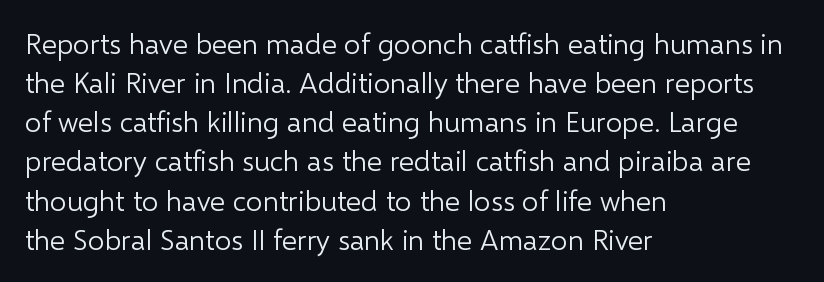
Q: Is the text bold? A: No.
Q: Is the text italic (slanted)? A: No, it is upright.
Q: Is the typeface a serif or a sans-serif typeface? A: Sans-serif.
Q: Is the text underlined? A: No.
Q: How is the paragraph aligned? A: Left-aligned.
Q: Is the spacing between letters normal or unusually wide? A: Normal.
Q: Is the spacing between lines tight, normal or loose? A: Normal.
Q: Width (condensed, normal, or wide)? A: Normal.
Q: Stroke contrast? A: Low.
Q: x-height? A: Medium.
Q: Monospaced? A: No.
